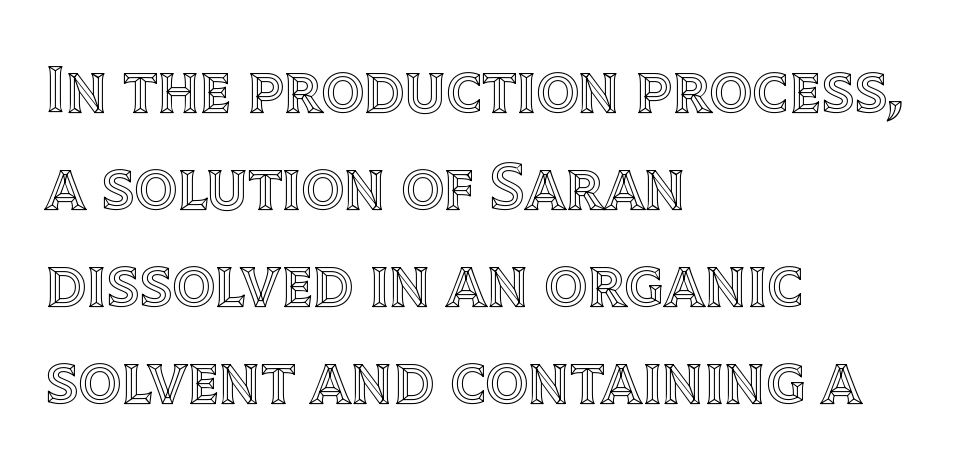
Q: Is the text italic (slanted)? A: No, it is upright.
Q: Is the text underlined? A: No.
Q: How is the paragraph aligned? A: Left-aligned.
Q: Is the spacing between letters normal or unusually wide? A: Normal.
Q: Is the spacing between lines tight, normal or loose? A: Normal.
Q: Width (condensed, normal, or wide)? A: Normal.
Q: x-height? A: Large.
Q: Monospaced? A: No.
